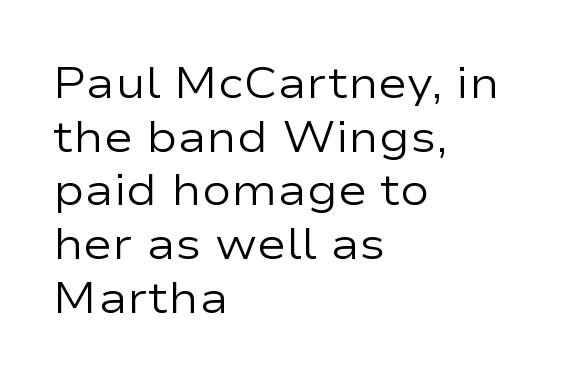
The image shows 44 px regular-weight, wide sans-serif type, upright; set left-aligned, line spacing 1.22x, normal letter spacing, not underlined; low stroke contrast and a medium x-height.
